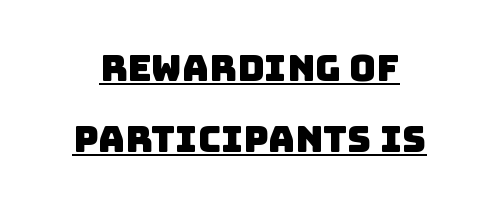
Q: Is the typeface a serif or a sans-serif typeface? A: Sans-serif.
Q: Is the text underlined? A: Yes.
Q: Is the spacing between letters normal or unusually wide? A: Normal.
Q: Is the spacing between lines tight, normal or loose? A: Loose.
Q: Width (condensed, normal, or wide)? A: Normal.
Q: Stroke contrast? A: Low.
Q: x-height? A: Large.
Q: Monospaced? A: No.
